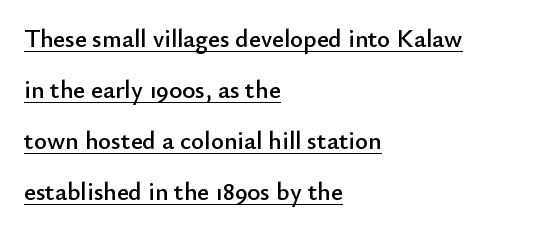
A baseline rule has been typeset under these characters. Here the glyphs are tracked normally, forming tight word shapes. Vertical strokes here are truly vertical. Typeset ragged right — the left edge is the straight one.
